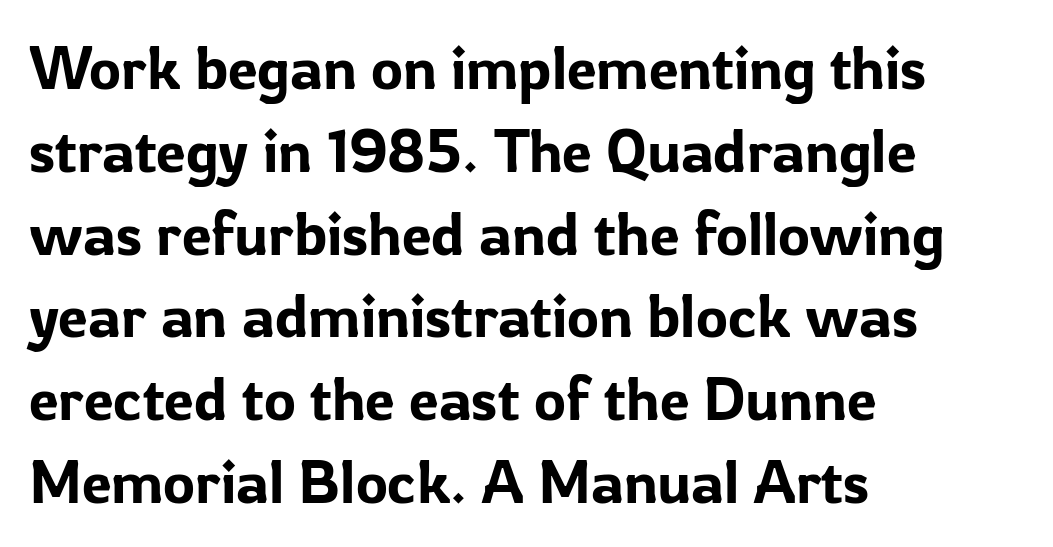
The image shows 60 px sans-serif type, upright; set left-aligned, normal line spacing (1.38x), normal letter spacing, not underlined; low stroke contrast and a medium x-height.
